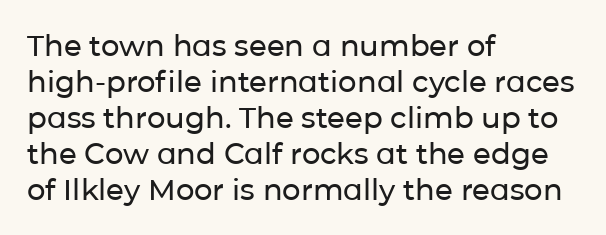
The image shows 29 px sans-serif type, upright; set left-aligned, line spacing 1.24x, normal letter spacing, not underlined; low stroke contrast and a medium x-height.
